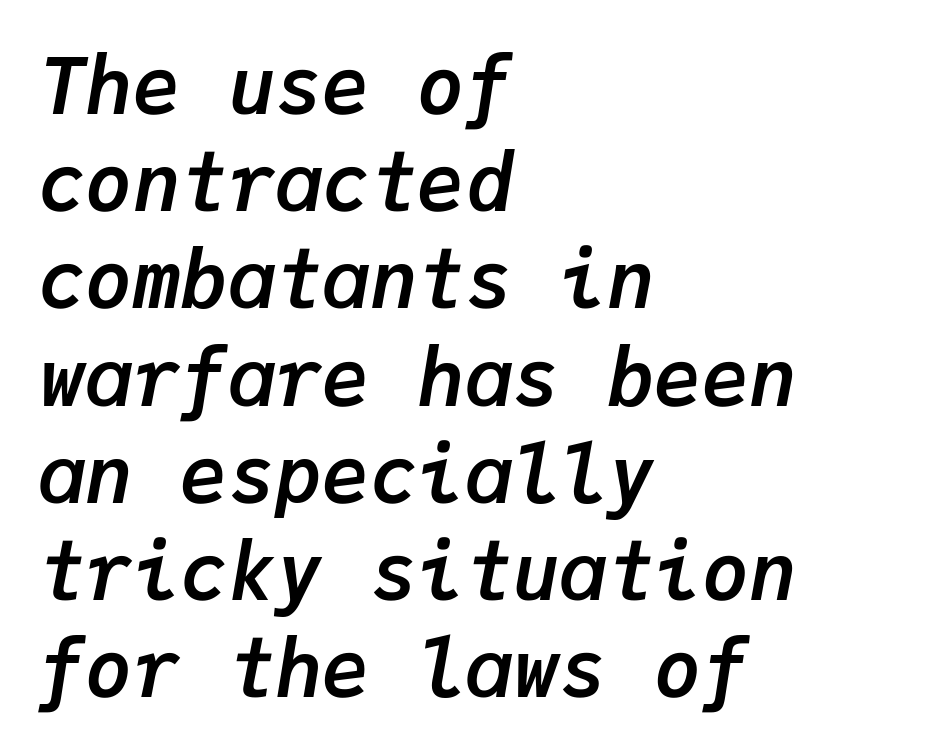
The image shows 79 px semibold type, italic (leaning right), monospaced; set left-aligned, line spacing 1.23x, normal letter spacing, not underlined; low stroke contrast and a medium x-height.
